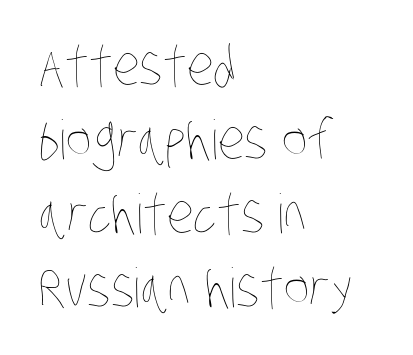
Do the characters align in a grid? No, the font is proportional. The setting favours the left margin, as ordinary paragraphs usually do. A typesetter would call this zero additional tracking. What's the leading like? Ordinary, nothing unusual. Caption: face not bold, strokes unweighted.
